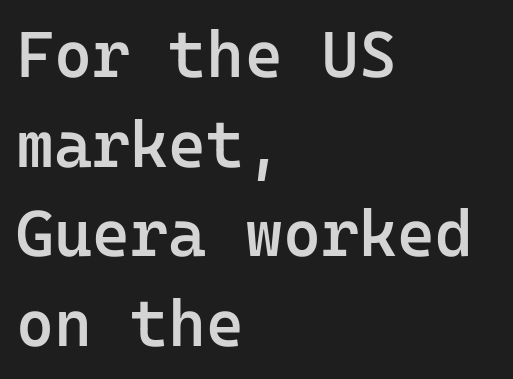
Q: Is the text bold? A: Semi-bold.
Q: Is the text italic (slanted)? A: No, it is upright.
Q: Is the typeface a serif or a sans-serif typeface? A: Sans-serif.
Q: Is the text underlined? A: No.
Q: How is the paragraph aligned? A: Left-aligned.
Q: Is the spacing between letters normal or unusually wide? A: Normal.
Q: Is the spacing between lines tight, normal or loose? A: Normal.
Q: Width (condensed, normal, or wide)? A: Normal.
Q: Stroke contrast? A: Low.
Q: x-height? A: Medium.
Q: Monospaced? A: Yes.
